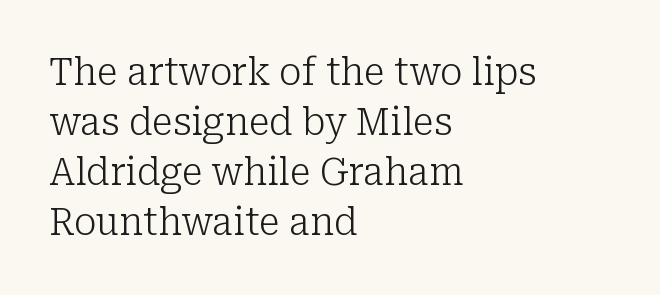
The image shows 38 px light serif type, upright; set left-aligned, normal line spacing (1.32x), normal letter spacing, not underlined; low stroke contrast and a medium x-height.
